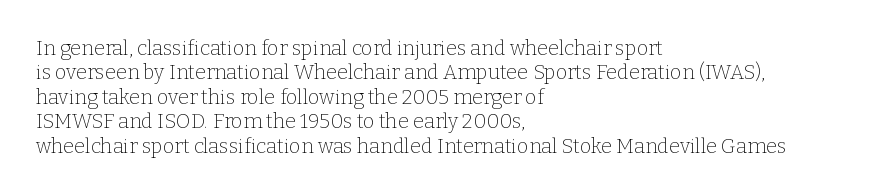
{"italic": "no", "bold": "no", "underline": "no", "align": "left", "line_spacing_ratio": 1.22, "letter_spacing": "normal", "letter_spacing_em": 0.0, "glyph_px": 20}
